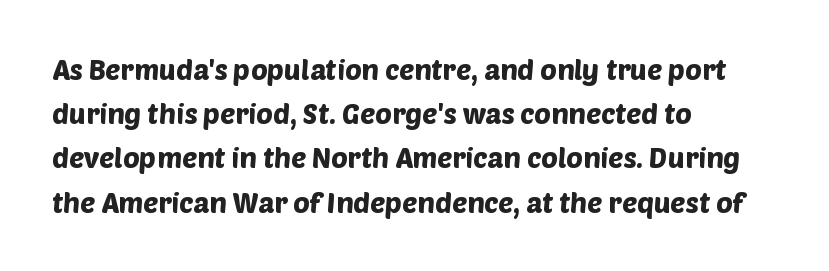
Nothing unusual about the tracking: characters are spaced as the font intends. This sample has the flowing, uneven cadence of proportional lettering. This rendering employs a face without finishing strokes, i.e., a sans-serif. Horizontal bands of white between lines are of average thickness. This rendering features lettering with no underline. Compared with a centered layout, this one pins lines to the left instead.
